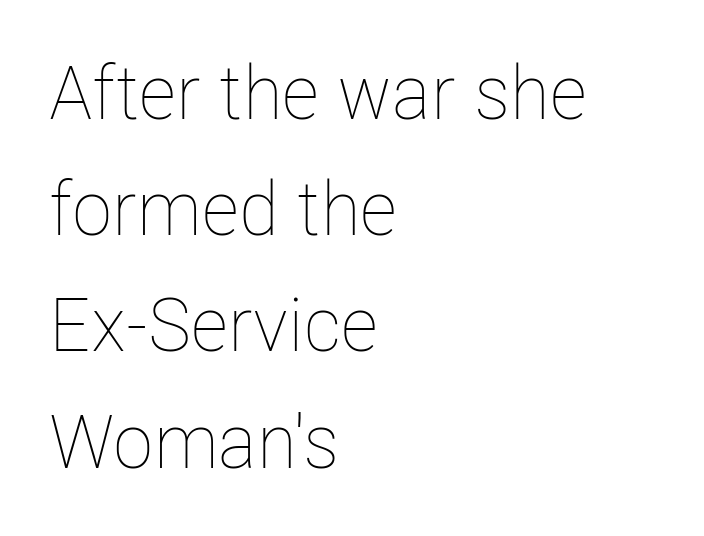
The image shows 75 px thin, condensed type, upright; set left-aligned, normal line spacing (1.55x), normal letter spacing, not underlined; low stroke contrast and a medium x-height.
